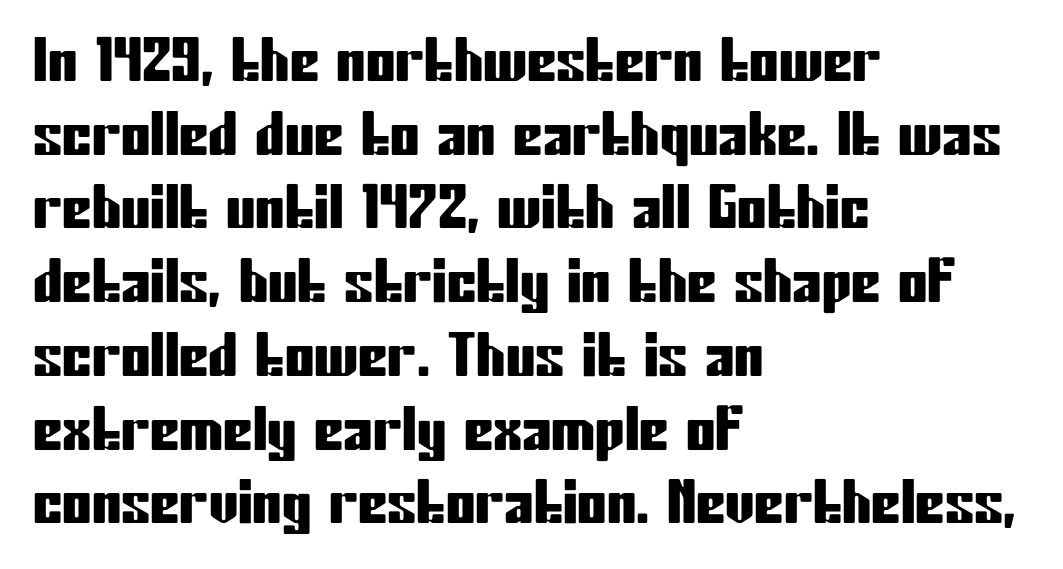
To sum up the face: it is a sans, with no serifs. Regular leading. This is the regular roman posture of the typeface. Nobody drew a line under any word here. You could not count columns in this text — the font is proportionally spaced. Teacher's note: observe the even left margin — that is flush-left alignment.
